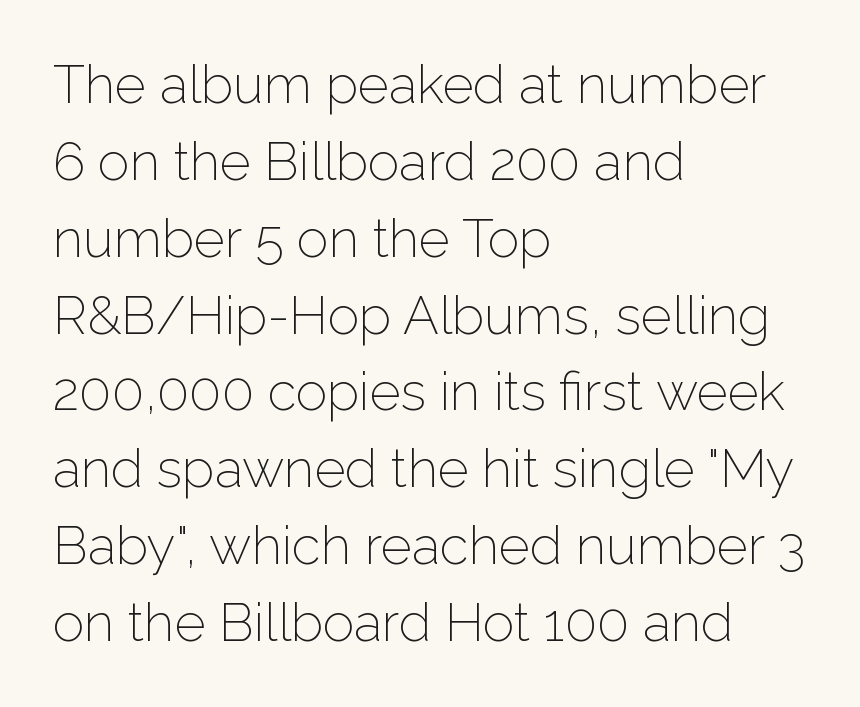
Line spacing here is normal. This sample has the flowing, uneven cadence of proportional lettering. Unlike a traditional serif, this face leaves its strokes unadorned. Stems here are at most as thick as an everyday book face. The area under the type is left untouched.
